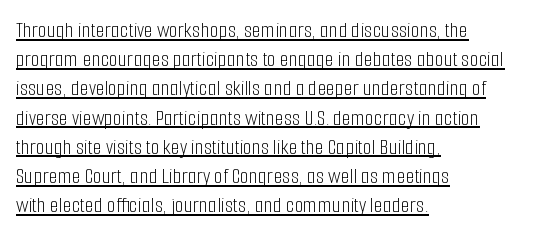
The image shows 23 px text type, upright; set left-aligned, normal line spacing (1.27x), normal letter spacing, underlined.
